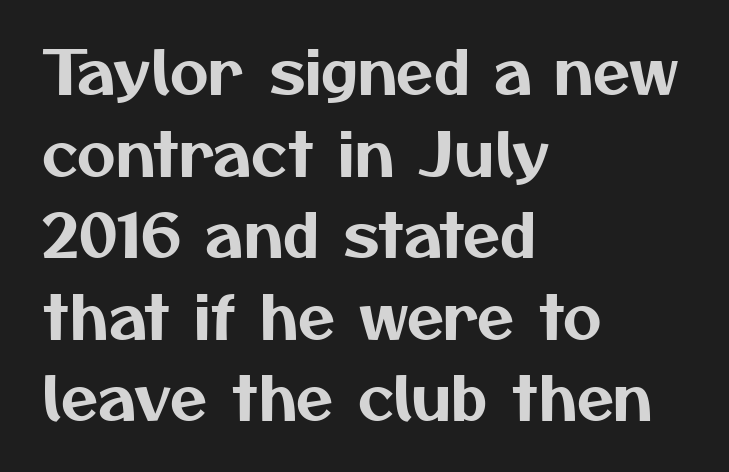
{"serif": "no", "width": "normal", "stroke_contrast": "medium", "x_height": "medium", "monospaced": "no", "underline": "no", "align": "left", "line_spacing": "normal", "line_spacing_ratio": 1.36, "letter_spacing": "normal", "letter_spacing_em": 0.0, "glyph_px": 60}
